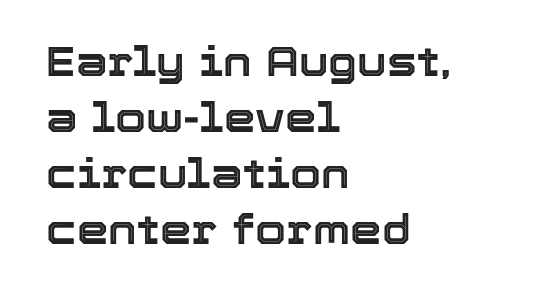
Q: Is the text italic (slanted)? A: No, it is upright.
Q: Is the text underlined? A: No.
Q: How is the paragraph aligned? A: Left-aligned.
Q: Is the spacing between letters normal or unusually wide? A: Normal.
Q: Is the spacing between lines tight, normal or loose? A: Normal.
Q: Width (condensed, normal, or wide)? A: Normal.
Q: x-height? A: Medium.
Q: Monospaced? A: No.
